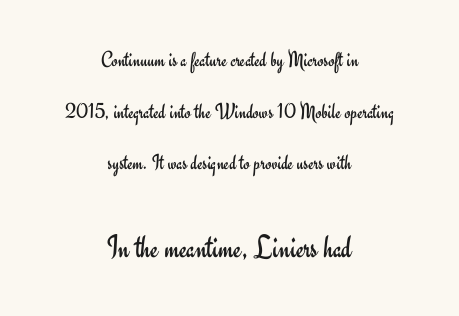
The image shows 33 px regular-weight sans-serif type; set centered, loose line spacing (2.35x), normal letter spacing, not underlined; the second (bottom) block is 1.5x larger; low stroke contrast and a small x-height.
